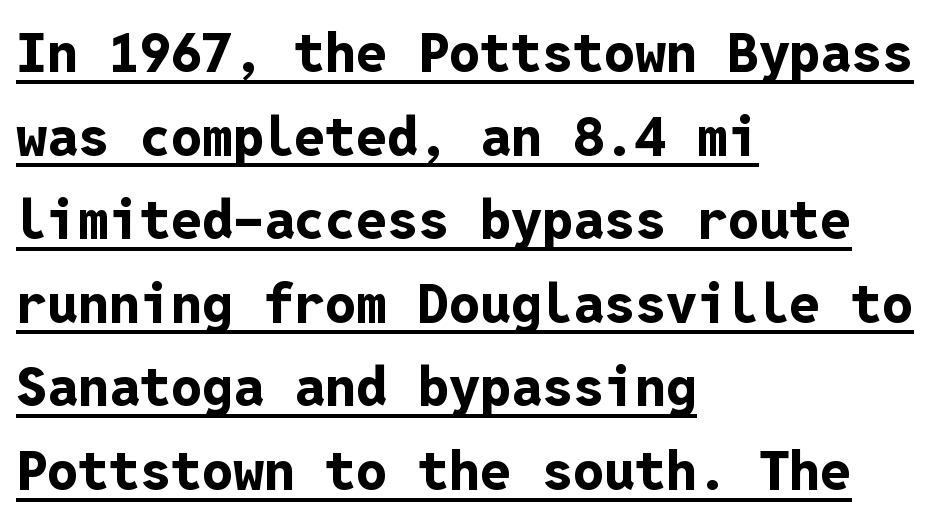
The image shows 55 px bold sans-serif type, upright, monospaced; set left-aligned, normal line spacing (1.52x), normal letter spacing, underlined; low stroke contrast and a medium x-height.
